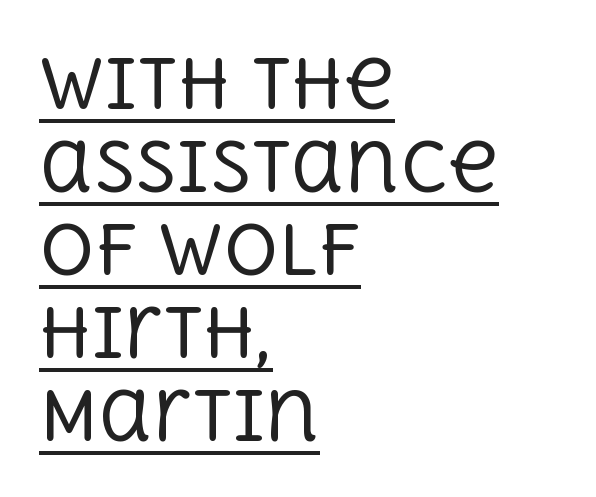
The specimen includes a rule beneath the text block's lines. Weight: regular or lighter. These lines are composed in type with serifs. Caption: standard tracking, unaltered. Left-aligned paragraph, ragged on the right. The face used here is proportionally spaced, like ordinary book or web type.
